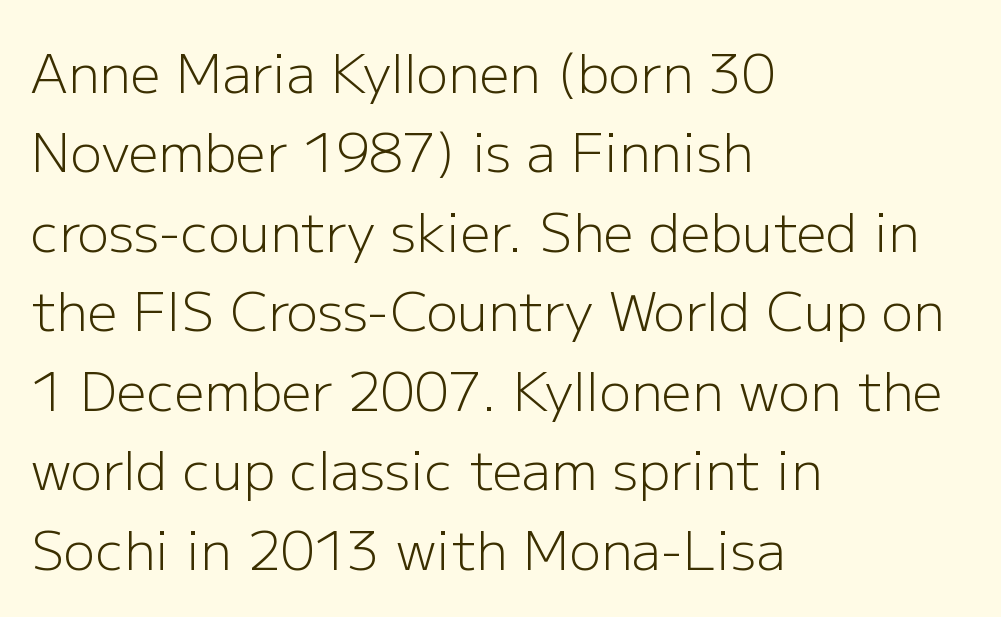
Q: Is the text bold? A: No.
Q: Is the text italic (slanted)? A: No, it is upright.
Q: Is the typeface a serif or a sans-serif typeface? A: Sans-serif.
Q: Is the text underlined? A: No.
Q: How is the paragraph aligned? A: Left-aligned.
Q: Is the spacing between letters normal or unusually wide? A: Normal.
Q: Is the spacing between lines tight, normal or loose? A: Normal.
Q: Width (condensed, normal, or wide)? A: Normal.
Q: Stroke contrast? A: Low.
Q: x-height? A: Medium.
Q: Monospaced? A: No.
